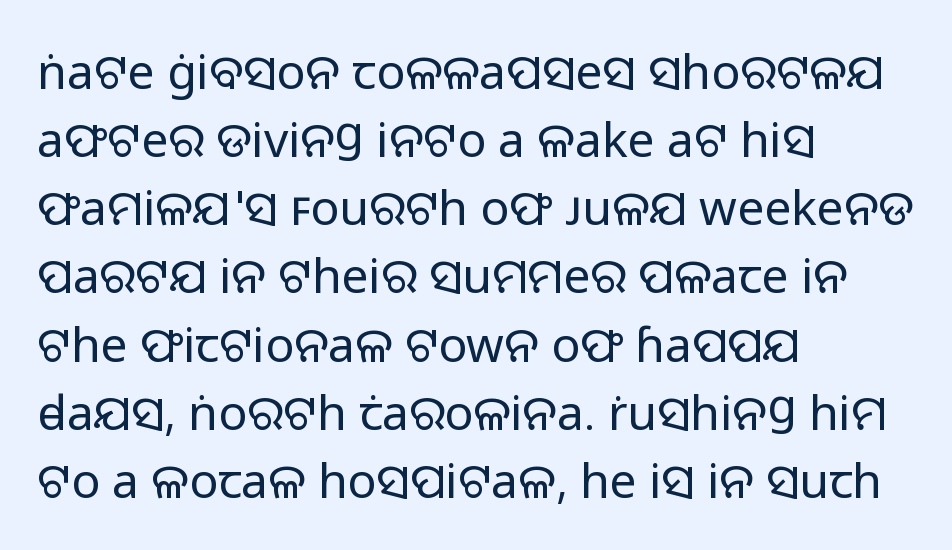
{"serif": "no", "italic": "no", "bold": "no", "weight": "regular", "width": "normal", "stroke_contrast": "low", "x_height": "medium", "monospaced": "no", "underline": "no", "align": "left", "line_spacing": "normal", "line_spacing_ratio": 1.42, "letter_spacing": "normal", "letter_spacing_em": 0.0, "glyph_px": 48}
